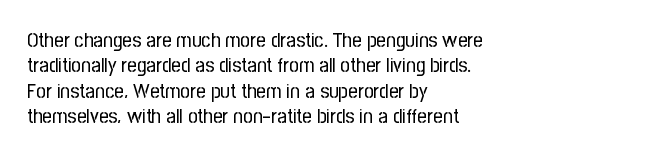
A bare baseline throughout the passage. Line beginnings align vertically; line endings do not. This sample uses plain, unmodified letter spacing. Posture: straight, roman, zero tilt. Is this a heavy cut? Hardly; it is regular or lighter.
